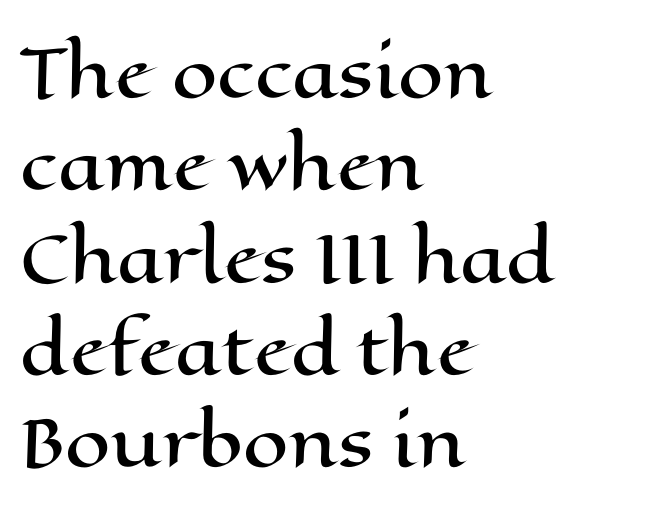
Q: Is the text italic (slanted)? A: No, it is upright.
Q: Is the text underlined? A: No.
Q: How is the paragraph aligned? A: Left-aligned.
Q: Is the spacing between letters normal or unusually wide? A: Normal.
Q: Is the spacing between lines tight, normal or loose? A: Normal.
Q: Width (condensed, normal, or wide)? A: Wide.
Q: Stroke contrast? A: High.
Q: x-height? A: Medium.
Q: Monospaced? A: No.
